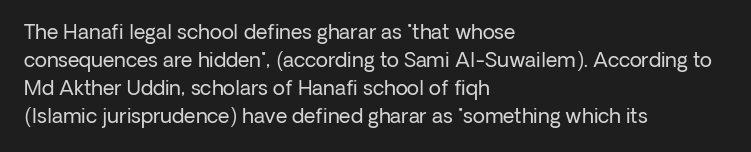
Q: Is the text bold? A: No.
Q: Is the text italic (slanted)? A: No, it is upright.
Q: Is the text underlined? A: No.
Q: How is the paragraph aligned? A: Left-aligned.
Q: Is the spacing between letters normal or unusually wide? A: Normal.
Q: Is the spacing between lines tight, normal or loose? A: Normal.
